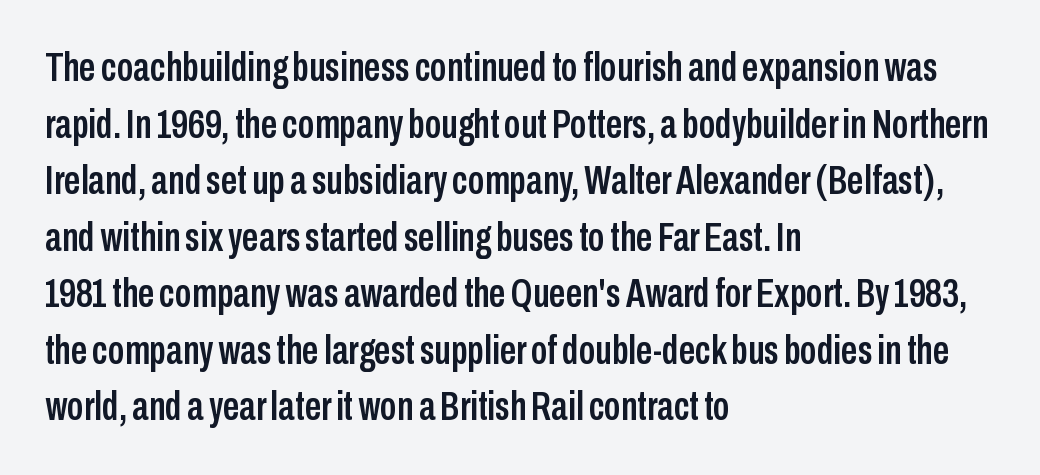
{"serif": "no", "italic": "no", "width": "condensed", "stroke_contrast": "low", "x_height": "medium", "monospaced": "no", "underline": "no", "align": "left", "line_spacing": "normal", "line_spacing_ratio": 1.38, "letter_spacing": "normal", "letter_spacing_em": 0.0, "glyph_px": 41}
